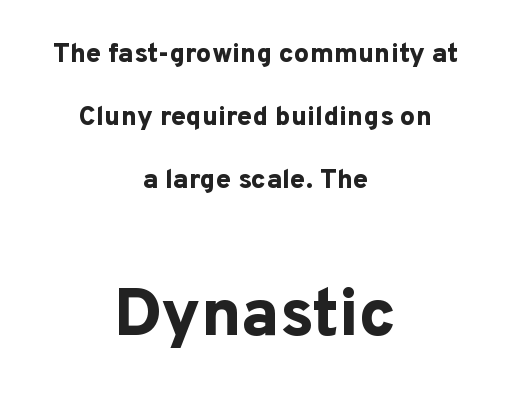
Q: Is the text bold? A: Yes.
Q: Is the text italic (slanted)? A: No, it is upright.
Q: Is the typeface a serif or a sans-serif typeface? A: Sans-serif.
Q: Is the text underlined? A: No.
Q: How is the paragraph aligned? A: Centered.
Q: Is the spacing between letters normal or unusually wide? A: Normal.
Q: Is the spacing between lines tight, normal or loose? A: Loose.
Q: Which block of text is set in a larger size, the first (top) or the second (bottom)? A: The second (bottom) one.
Q: Width (condensed, normal, or wide)? A: Normal.
Q: Stroke contrast? A: Low.
Q: x-height? A: Medium.
Q: Monospaced? A: No.
